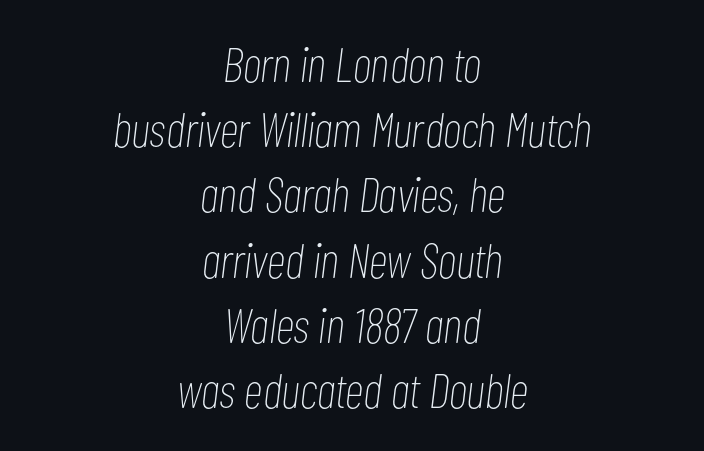
{"italic": "yes", "lean": "right", "slant_degrees": 7, "bold": "no", "weight": "thin", "width": "condensed", "stroke_contrast": "low", "x_height": "medium", "monospaced": "no", "underline": "no", "align": "center", "line_spacing": "normal", "line_spacing_ratio": 1.33, "letter_spacing": "normal", "letter_spacing_em": 0.0, "glyph_px": 49}
